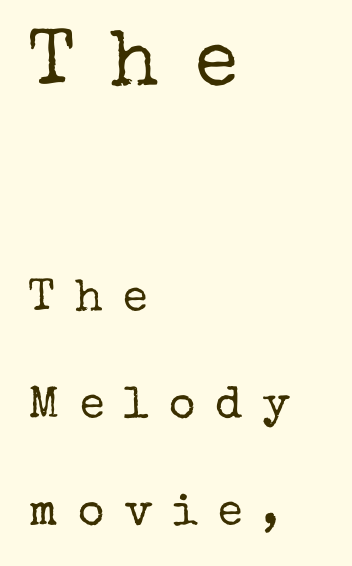
To sum up the face: it has serifs. Caption: multi-line text, flush left, ragged right. The letterforms stand isolated, each surrounded by extra space. The gap between lines stays unmarked. The cut favours lightness, reaching ordinary text weight at its darkest.
